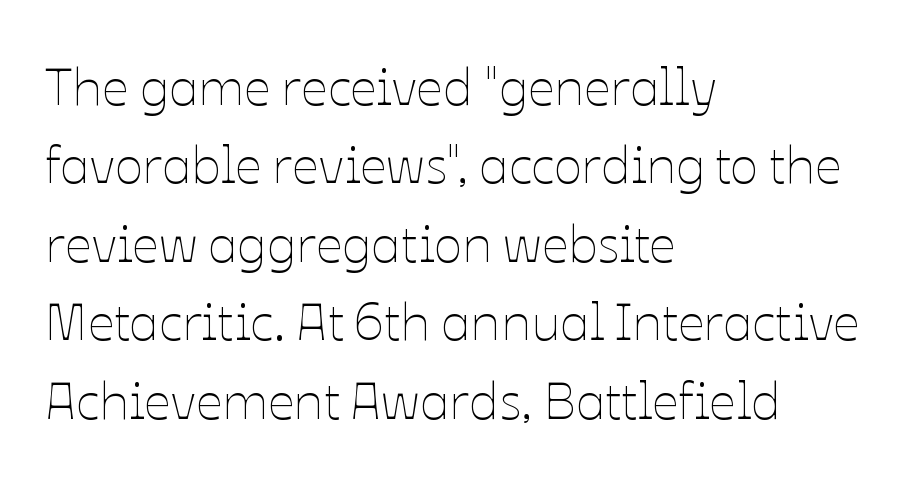
Q: Is the text bold? A: No.
Q: Is the text italic (slanted)? A: No, it is upright.
Q: Is the text underlined? A: No.
Q: How is the paragraph aligned? A: Left-aligned.
Q: Is the spacing between letters normal or unusually wide? A: Normal.
Q: Is the spacing between lines tight, normal or loose? A: Normal.
Q: Width (condensed, normal, or wide)? A: Normal.
Q: Stroke contrast? A: Low.
Q: x-height? A: Medium.
Q: Monospaced? A: No.
